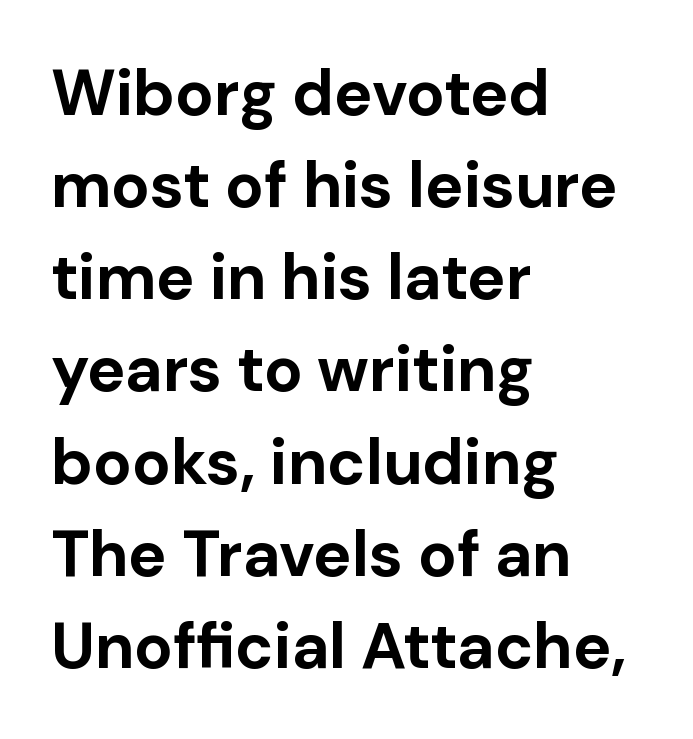
Note: no serifs on the glyphs. The rendering uses natural spacing where letterforms have individual widths. Successive baselines arrive at the customary interval. Leftover space on each line is placed entirely after the last word.
